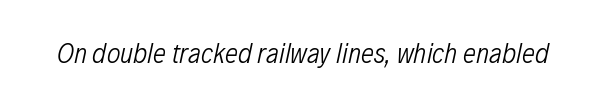
{"italic": "yes", "lean": "right", "slant_degrees": 12, "bold": "no", "weight": "light", "width": "condensed", "stroke_contrast": "low", "x_height": "medium", "monospaced": "no", "underline": "no", "letter_spacing": "normal", "letter_spacing_em": 0.0, "glyph_px": 29}
